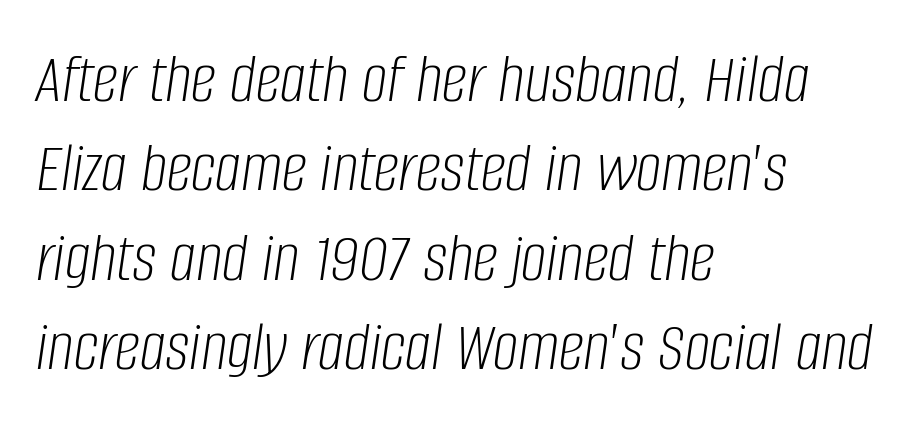
{"italic": "yes", "lean": "right", "slant_degrees": 8, "bold": "no", "weight": "light", "width": "condensed", "stroke_contrast": "low", "x_height": "large", "monospaced": "no", "underline": "no", "align": "left", "line_spacing_ratio": 1.24, "letter_spacing": "normal", "letter_spacing_em": 0.0, "glyph_px": 72}
